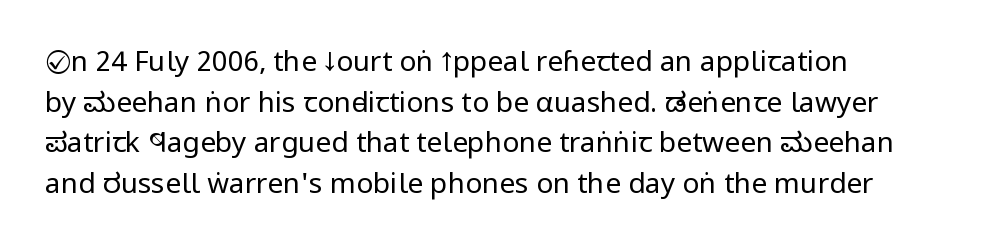
Teacher's note: observe the even left margin — that is flush-left alignment. I'd call this a sans setting — the letters go barefoot. Any mark beneath the type? The region is blank. Nobody touched the tracking dial on this one. Weight: not bold — regular or lighter. A typesetter would call this proportional, since set widths differ per character.
